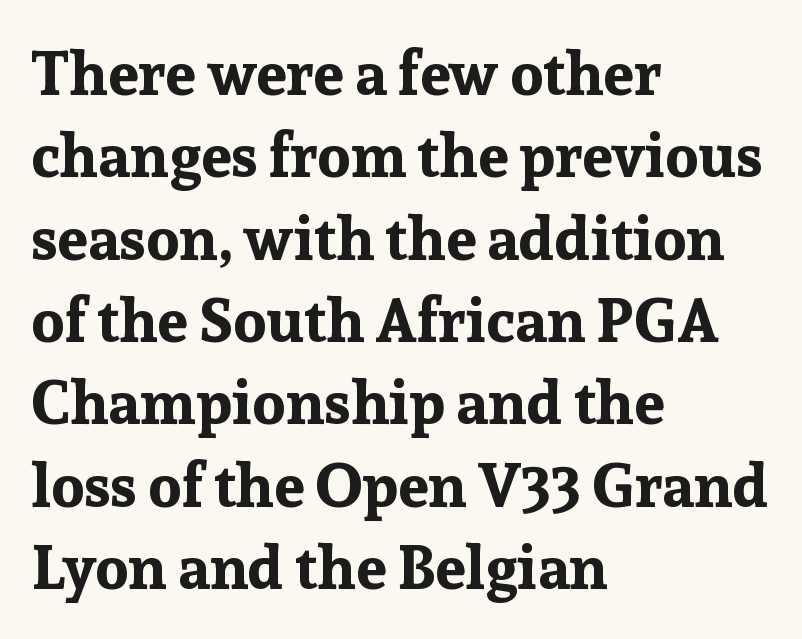
Q: Is the text bold? A: Yes.
Q: Is the text italic (slanted)? A: No, it is upright.
Q: Is the typeface a serif or a sans-serif typeface? A: Serif.
Q: Is the text underlined? A: No.
Q: How is the paragraph aligned? A: Left-aligned.
Q: Is the spacing between letters normal or unusually wide? A: Normal.
Q: Is the spacing between lines tight, normal or loose? A: Normal.
Q: Width (condensed, normal, or wide)? A: Normal.
Q: Stroke contrast? A: Low.
Q: x-height? A: Medium.
Q: Monospaced? A: No.
